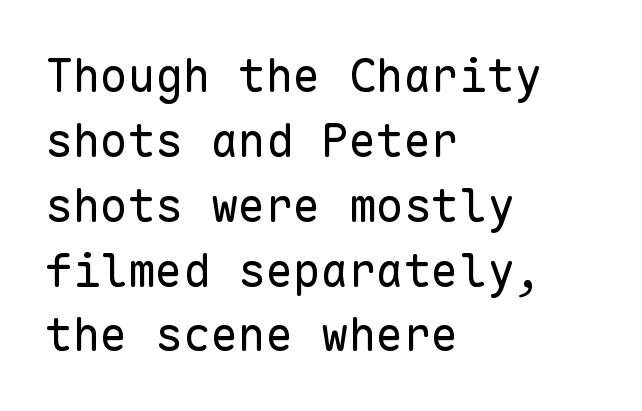
{"serif": "no", "italic": "no", "bold": "no", "weight": "regular", "width": "normal", "stroke_contrast": "low", "x_height": "medium", "monospaced": "yes", "underline": "no", "align": "left", "line_spacing": "normal", "line_spacing_ratio": 1.41, "letter_spacing": "normal", "letter_spacing_em": 0.0, "glyph_px": 46}
